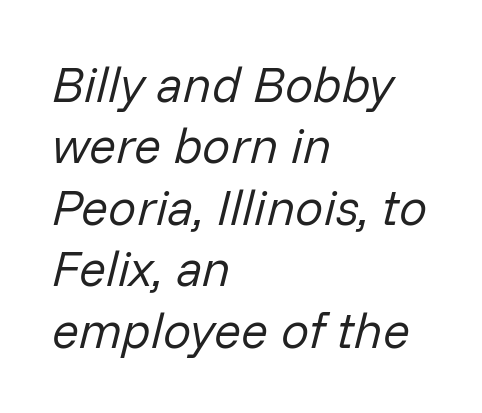
{"italic": "yes", "lean": "right", "slant_degrees": 14, "bold": "no", "weight": "regular", "width": "normal", "stroke_contrast": "low", "x_height": "medium", "monospaced": "no", "underline": "no", "align": "left", "line_spacing_ratio": 1.23, "letter_spacing": "normal", "letter_spacing_em": 0.0, "glyph_px": 50}
